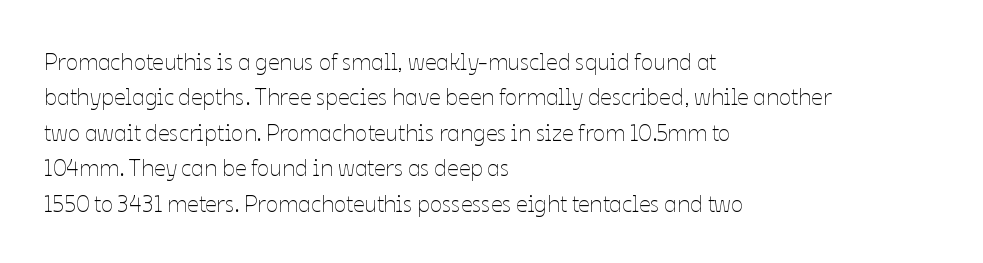
The image shows 23 px text type, upright; set left-aligned, normal line spacing (1.54x), normal letter spacing, not underlined.
